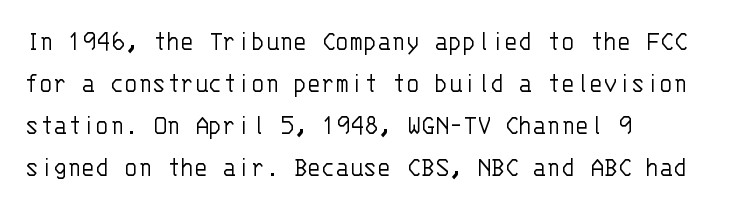
Q: Is the text bold? A: No.
Q: Is the text italic (slanted)? A: No, it is upright.
Q: Is the typeface a serif or a sans-serif typeface? A: Sans-serif.
Q: Is the text underlined? A: No.
Q: How is the paragraph aligned? A: Left-aligned.
Q: Is the spacing between letters normal or unusually wide? A: Normal.
Q: Is the spacing between lines tight, normal or loose? A: Normal.
Q: Width (condensed, normal, or wide)? A: Normal.
Q: Stroke contrast? A: Low.
Q: x-height? A: Large.
Q: Monospaced? A: Yes.
